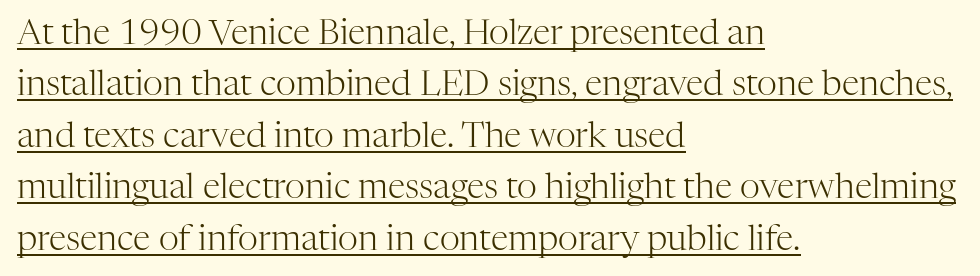
{"serif": "yes", "italic": "no", "bold": "no", "weight": "light", "width": "normal", "stroke_contrast": "high", "x_height": "medium", "monospaced": "no", "underline": "yes", "align": "left", "line_spacing": "normal", "line_spacing_ratio": 1.47, "letter_spacing": "normal", "letter_spacing_em": 0.0, "glyph_px": 35}
